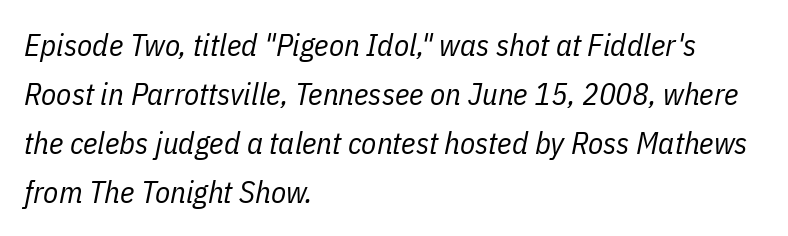
The image shows 31 px regular-weight, condensed type, italic (leaning right); set left-aligned, normal line spacing (1.58x), normal letter spacing, not underlined; low stroke contrast and a medium x-height.
